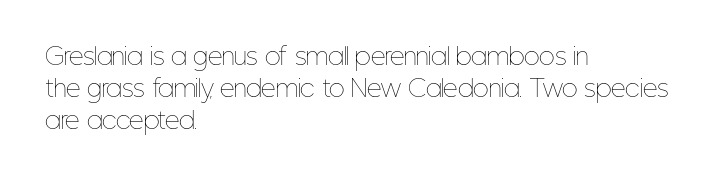
Q: Is the text bold? A: No.
Q: Is the text italic (slanted)? A: No, it is upright.
Q: Is the text underlined? A: No.
Q: How is the paragraph aligned? A: Left-aligned.
Q: Is the spacing between letters normal or unusually wide? A: Normal.
Q: Is the spacing between lines tight, normal or loose? A: Normal.
